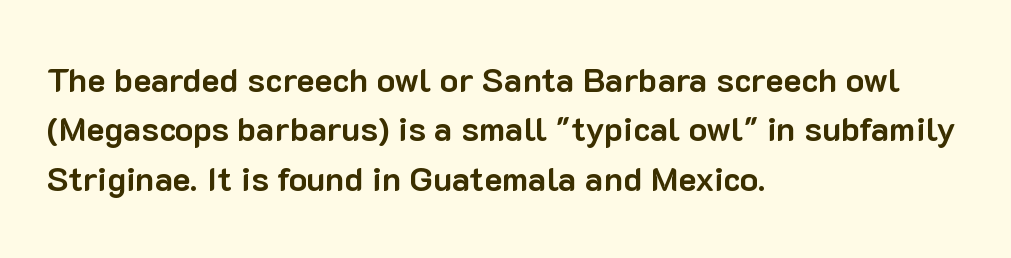
The image shows 34 px bold sans-serif type, upright; set left-aligned, normal line spacing (1.45x), normal letter spacing, not underlined; low stroke contrast and a medium x-height.
